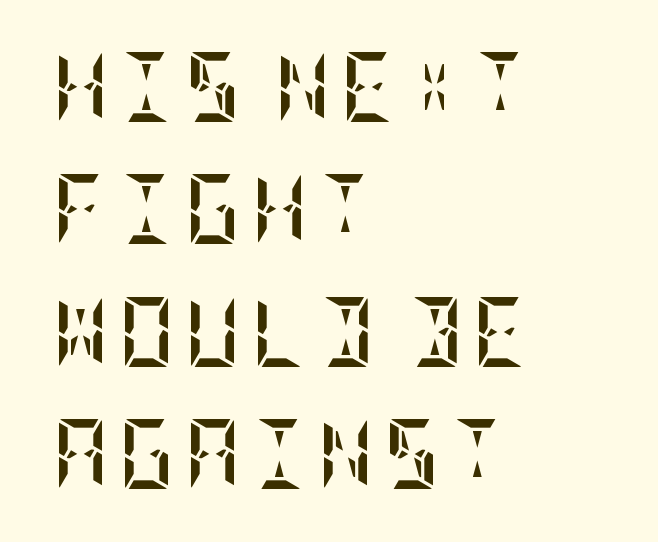
{"italic": "no", "bold": "yes", "weight": "semibold", "width": "condensed", "stroke_contrast": "low", "x_height": "large", "underline": "no", "align": "left", "line_spacing_ratio": 1.75, "glyph_px": 70}
